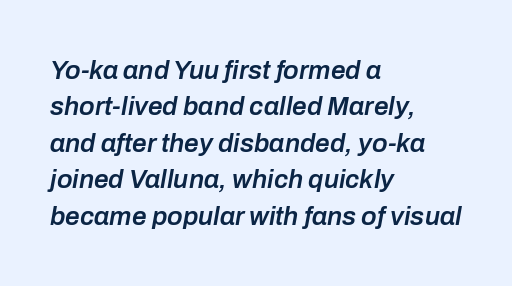
{"italic": "yes", "lean": "right", "slant_degrees": 10, "bold": "semi", "underline": "no", "align": "left", "line_spacing": "normal", "line_spacing_ratio": 1.4, "letter_spacing": "normal", "letter_spacing_em": 0.0, "glyph_px": 26}
